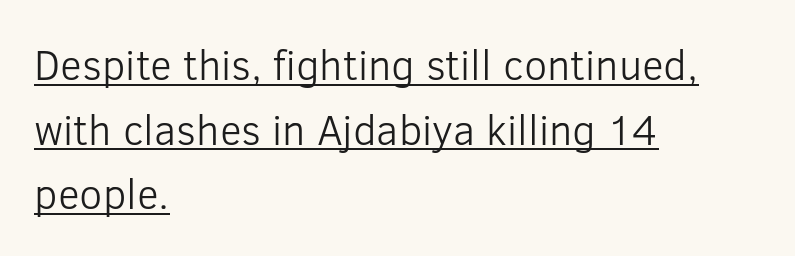
The image shows 42 px light sans-serif type, upright; set left-aligned, normal line spacing (1.54x), normal letter spacing, underlined; low stroke contrast and a medium x-height.
